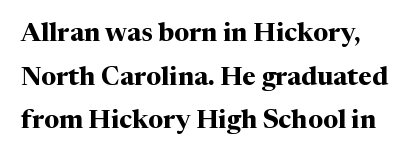
The image shows 26 px bold type, upright; set normal line spacing (1.68x), normal letter spacing, not underlined.
